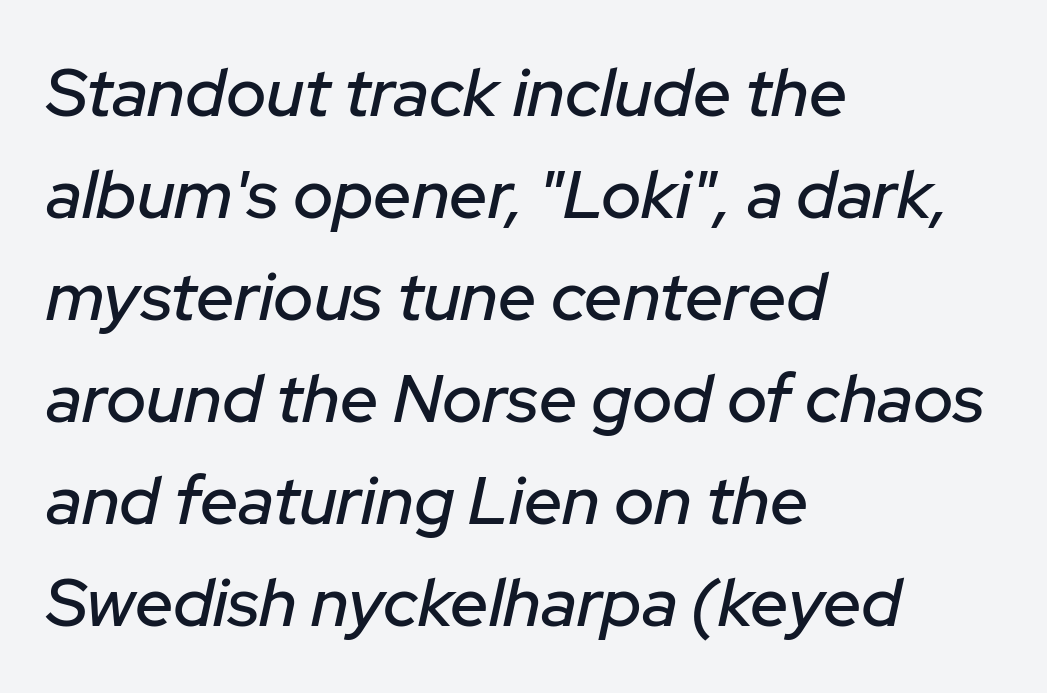
Q: Is the text italic (slanted)? A: Yes, it leans right by about 12 degrees.
Q: Is the text underlined? A: No.
Q: How is the paragraph aligned? A: Left-aligned.
Q: Is the spacing between letters normal or unusually wide? A: Normal.
Q: Is the spacing between lines tight, normal or loose? A: Normal.
Q: Width (condensed, normal, or wide)? A: Normal.
Q: Stroke contrast? A: Low.
Q: x-height? A: Medium.
Q: Monospaced? A: No.
